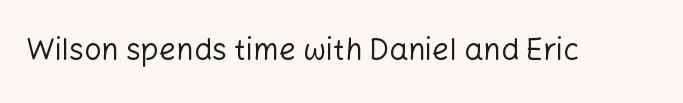
Q: Is the text bold? A: No.
Q: Is the text italic (slanted)? A: No, it is upright.
Q: Is the typeface a serif or a sans-serif typeface? A: Sans-serif.
Q: Is the text underlined? A: No.
Q: Is the spacing between letters normal or unusually wide? A: Normal.
Q: Width (condensed, normal, or wide)? A: Normal.
Q: Stroke contrast? A: Low.
Q: x-height? A: Medium.
Q: Monospaced? A: No.
